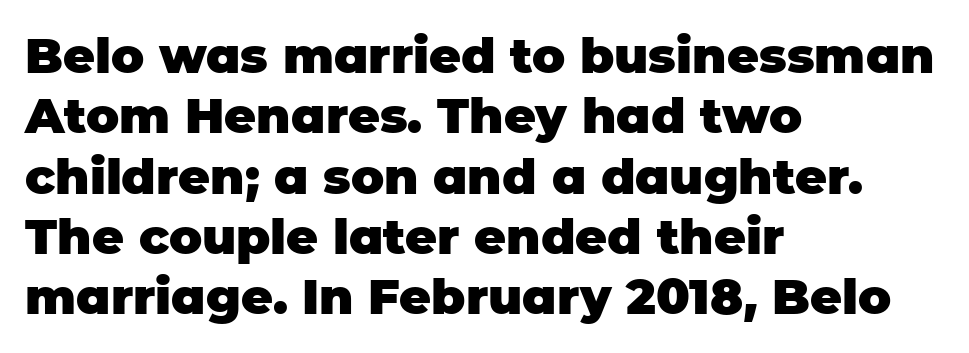
Which margin do the lines hug? The left one — the right edge is uneven. Beneath every word, the page is bare. The rendering uses a bold face; every stroke is thick and dark. The passage shown is typed in a proportional face where columns would drift. No italicization has been applied; the sample stays upright. Between one letter and the next there's only the usual sliver of space.
